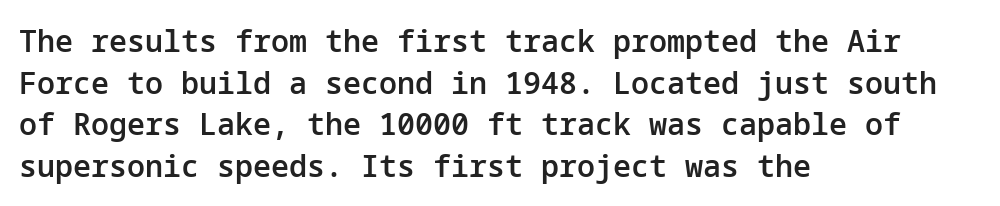
Q: Is the text bold? A: Semi-bold.
Q: Is the text italic (slanted)? A: No, it is upright.
Q: Is the typeface a serif or a sans-serif typeface? A: Sans-serif.
Q: Is the text underlined? A: No.
Q: How is the paragraph aligned? A: Left-aligned.
Q: Is the spacing between letters normal or unusually wide? A: Normal.
Q: Is the spacing between lines tight, normal or loose? A: Normal.
Q: Width (condensed, normal, or wide)? A: Normal.
Q: Stroke contrast? A: Low.
Q: x-height? A: Medium.
